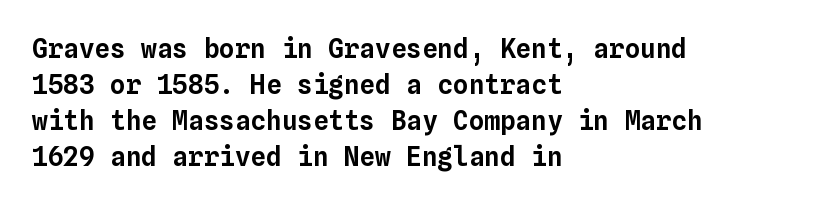
A typesetter would mark this as roman, not italic. Every row of glyphs begins at an identical x-position on the left. Descenders are the only things crossing below the line. Horizontal bands of white between lines are of average thickness.
